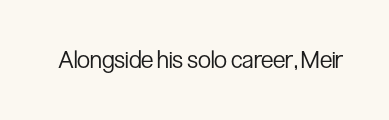
Q: Is the text bold? A: No.
Q: Is the text italic (slanted)? A: No, it is upright.
Q: Is the text underlined? A: No.
Q: Is the spacing between letters normal or unusually wide? A: Normal.
